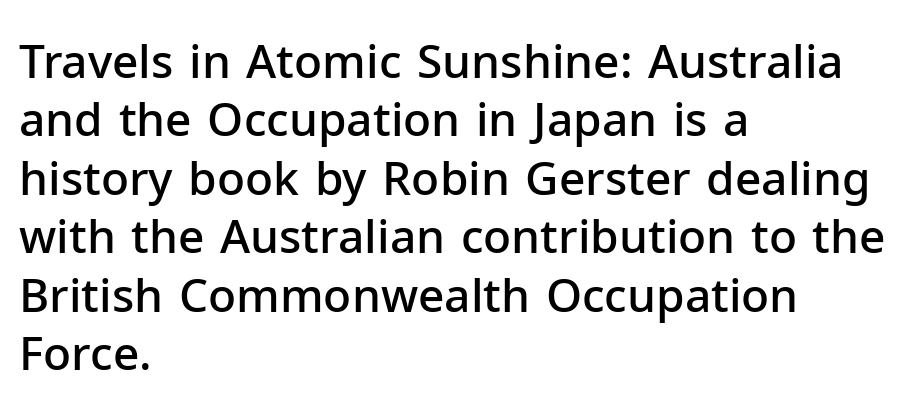
Q: Is the text bold? A: Semi-bold.
Q: Is the text italic (slanted)? A: No, it is upright.
Q: Is the typeface a serif or a sans-serif typeface? A: Sans-serif.
Q: Is the text underlined? A: No.
Q: How is the paragraph aligned? A: Left-aligned.
Q: Is the spacing between letters normal or unusually wide? A: Normal.
Q: Is the spacing between lines tight, normal or loose? A: Normal.
Q: Width (condensed, normal, or wide)? A: Normal.
Q: Stroke contrast? A: Low.
Q: x-height? A: Medium.
Q: Monospaced? A: No.
